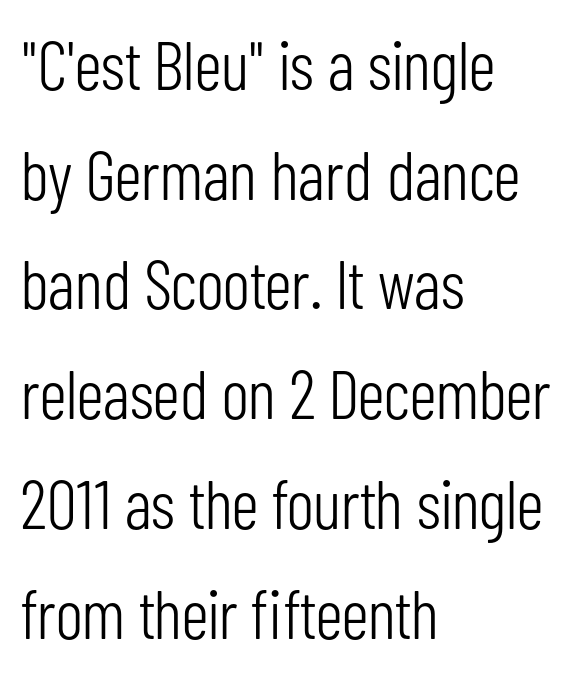
The image shows 69 px light, condensed sans-serif type, upright; set left-aligned, normal line spacing (1.59x), normal letter spacing, not underlined; low stroke contrast and a medium x-height.
